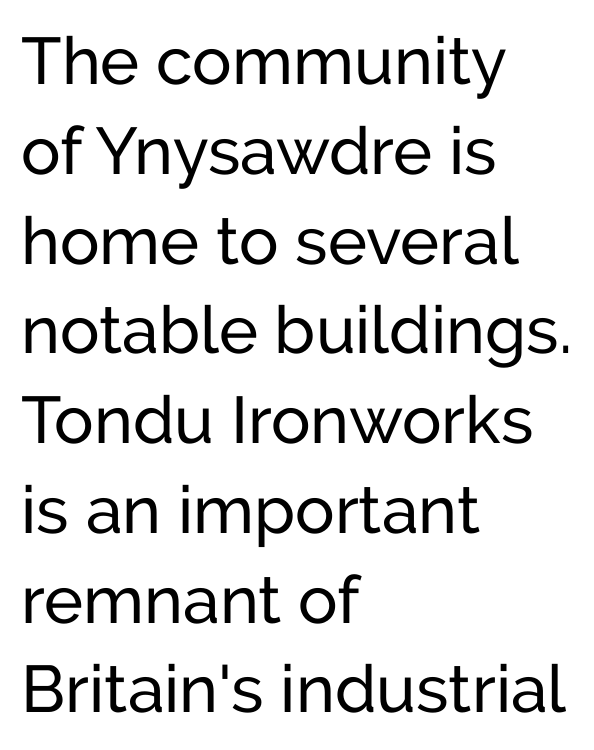
The rendering shows plain stroke endings on the letterforms — a sans-serif design. Default kerning and tracking; the words read as compact shapes. Each letter keeps its own natural width here, so spacing adapts to shape. Where is the straight margin? On the left. Stems here are at most as thick as an everyday book face.
